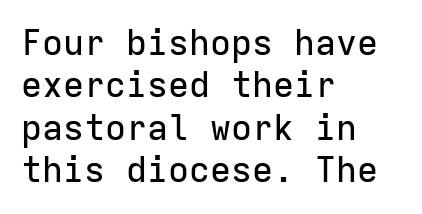
Q: Is the text italic (slanted)? A: No, it is upright.
Q: Is the typeface a serif or a sans-serif typeface? A: Sans-serif.
Q: Is the text underlined? A: No.
Q: How is the paragraph aligned? A: Left-aligned.
Q: Is the spacing between letters normal or unusually wide? A: Normal.
Q: Width (condensed, normal, or wide)? A: Normal.
Q: Stroke contrast? A: Low.
Q: x-height? A: Medium.
Q: Monospaced? A: Yes.
